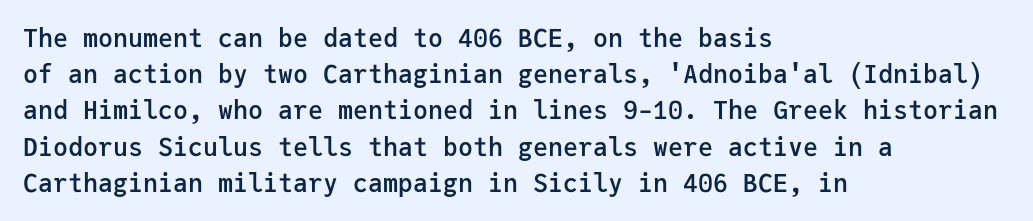
Caption: semibold face, moderately heavy strokes. Type without underlining. Quick note: interline space is typical. Vertical strokes here are truly vertical. Caption: multi-line text, flush left, ragged right.
